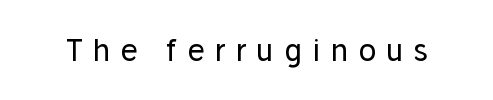
{"serif": "no", "italic": "no", "bold": "no", "weight": "regular", "width": "normal", "stroke_contrast": "low", "x_height": "medium", "monospaced": "no", "underline": "no", "letter_spacing": "wide", "letter_spacing_em": 0.33, "glyph_px": 30}
